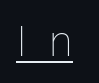
{"italic": "no", "bold": "no", "weight": "thin", "width": "normal", "stroke_contrast": "low", "x_height": "medium", "monospaced": "no", "underline": "yes", "letter_spacing": "wide", "letter_spacing_em": 0.5, "glyph_px": 43}
